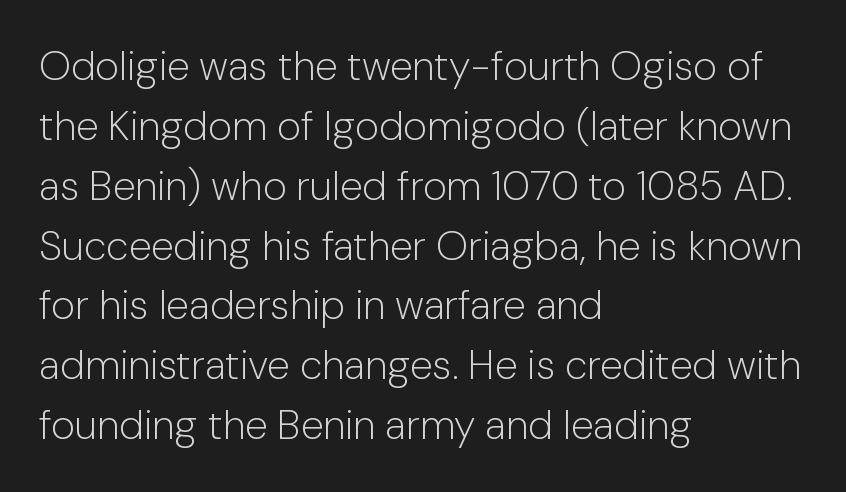
Is the type heavy? It reads as light-to-regular instead. This sample has the flowing, uneven cadence of proportional lettering. The leading is moderate, giving the passage an even texture. The ragged edge is on the right, which tells us the setting is flush left.
